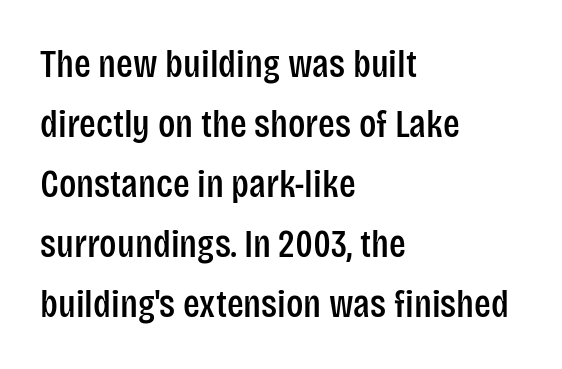
{"serif": "no", "italic": "no", "width": "condensed", "stroke_contrast": "low", "x_height": "large", "monospaced": "no", "underline": "no", "align": "left", "line_spacing": "normal", "line_spacing_ratio": 1.54, "letter_spacing": "normal", "letter_spacing_em": 0.0, "glyph_px": 39}
